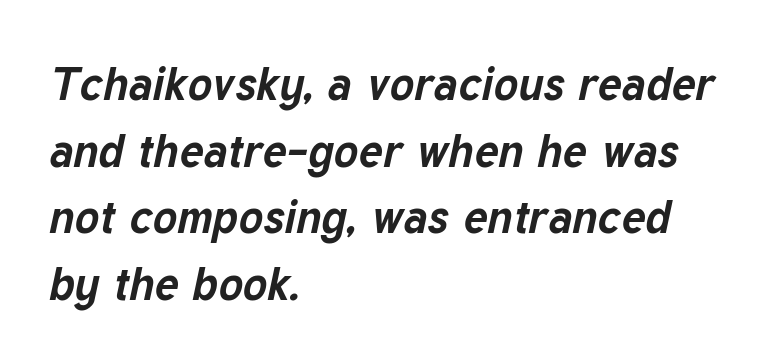
The image shows 46 px bold type, italic (leaning right); set left-aligned, normal line spacing (1.45x), normal letter spacing, not underlined; low stroke contrast and a medium x-height.
